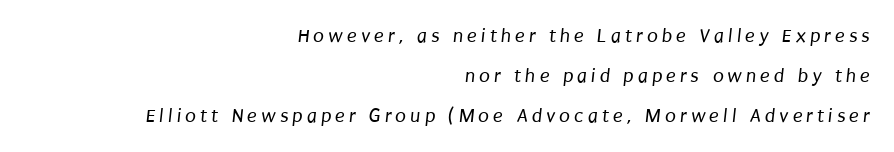
{"bold": "no", "underline": "no", "align": "right", "line_spacing": "loose", "line_spacing_ratio": 2.01, "letter_spacing": "wide", "letter_spacing_em": 0.2, "glyph_px": 20}
